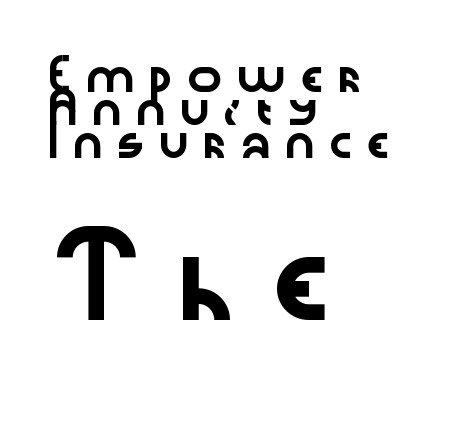
{"serif": "no", "italic": "no", "width": "wide", "stroke_contrast": "low", "x_height": "medium", "monospaced": "no", "underline": "no", "align": "left", "line_spacing": "tight", "line_spacing_ratio": 1.1, "letter_spacing": "wide", "letter_spacing_em": 0.31, "larger_block": "second", "size_ratio": 2.5, "glyph_px": 75}
